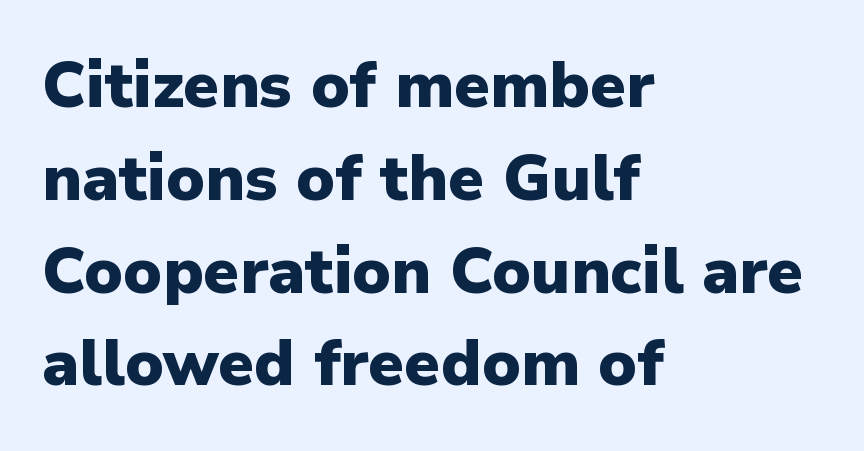
The image shows 64 px heavy sans-serif type, upright; set left-aligned, normal line spacing (1.45x), normal letter spacing, not underlined; low stroke contrast and a medium x-height.
